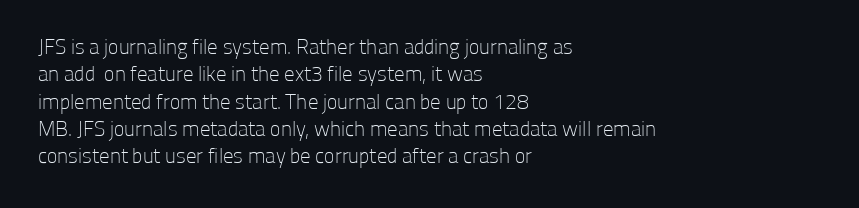
{"italic": "no", "bold": "no", "underline": "no", "align": "left", "line_spacing": "normal", "line_spacing_ratio": 1.3, "letter_spacing": "normal", "letter_spacing_em": 0.0, "glyph_px": 21}
